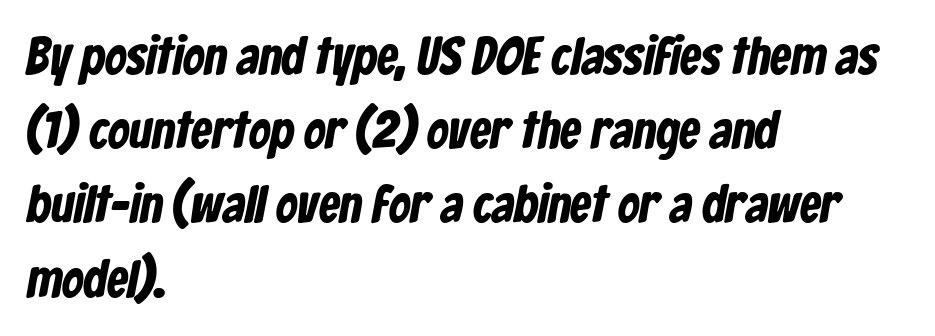
Q: Is the typeface a serif or a sans-serif typeface? A: Sans-serif.
Q: Is the text underlined? A: No.
Q: How is the paragraph aligned? A: Left-aligned.
Q: Is the spacing between letters normal or unusually wide? A: Normal.
Q: Is the spacing between lines tight, normal or loose? A: Normal.
Q: Width (condensed, normal, or wide)? A: Condensed.
Q: Stroke contrast? A: Low.
Q: x-height? A: Medium.
Q: Monospaced? A: No.
